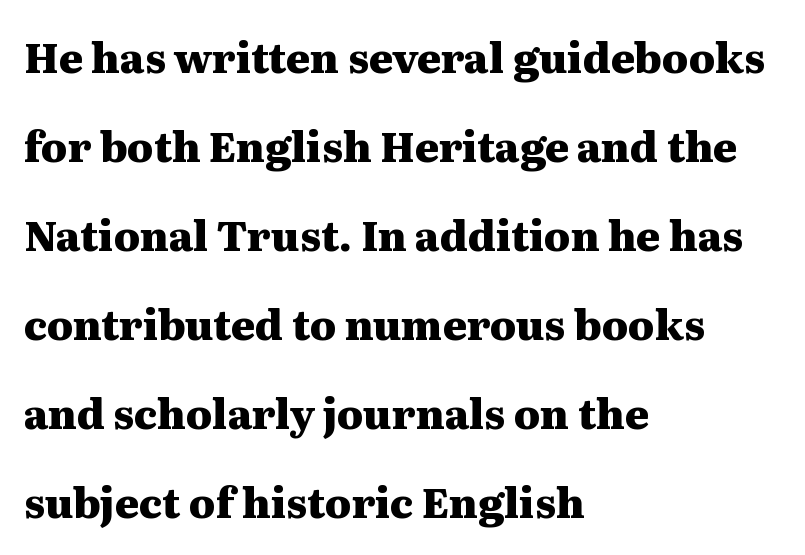
The image shows 41 px heavy, wide serif type, upright; set left-aligned, loose line spacing (2.17x), normal letter spacing, not underlined; medium stroke contrast and a medium x-height.
